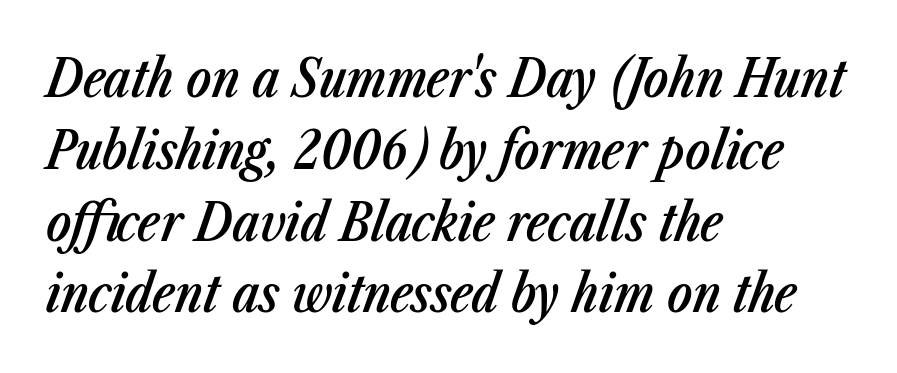
The rendering uses a semibold face; strokes are thickened but not to full bold. A classic flush-left, rag-right setting is used for this passage. Evenly set lines give the paragraph a standard silhouette. Quick note: underline off. The specimen reads as italic at a glance. Here the glyphs are tracked normally, forming tight word shapes.
